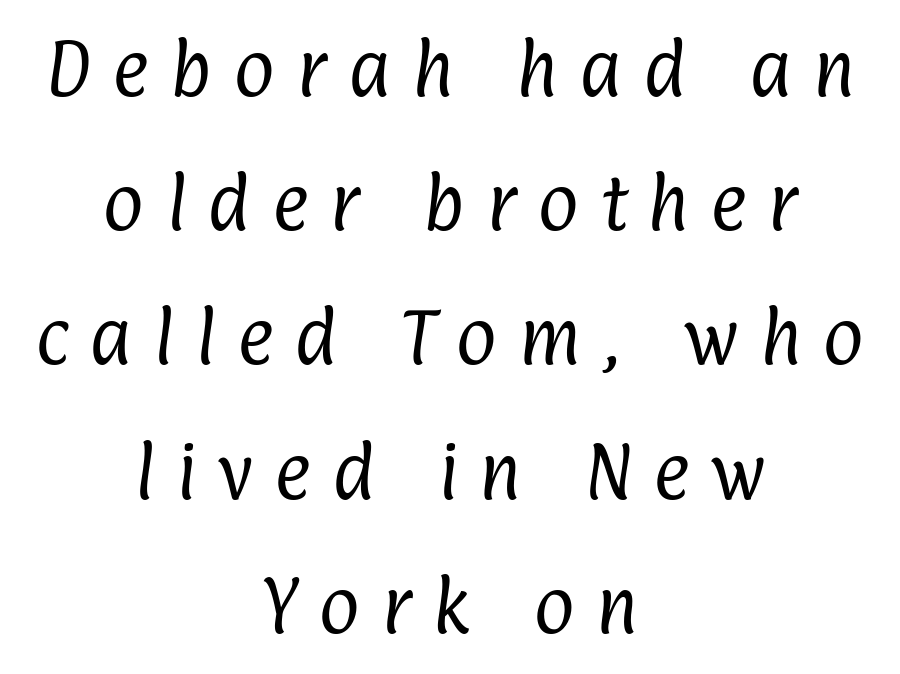
{"serif": "no", "bold": "no", "weight": "regular", "width": "condensed", "stroke_contrast": "low", "x_height": "medium", "monospaced": "no", "underline": "no", "align": "center", "line_spacing": "loose", "line_spacing_ratio": 2.13, "letter_spacing": "wide", "letter_spacing_em": 0.33, "glyph_px": 63}
